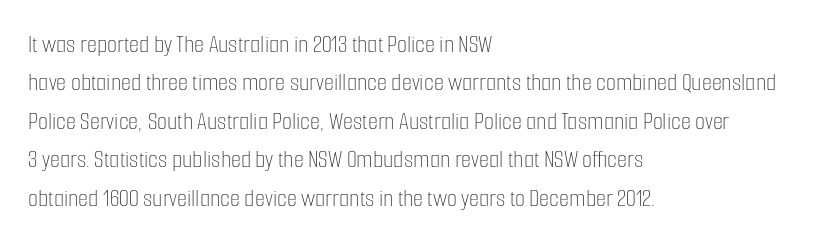
The image shows 26 px text type, upright; set left-aligned, normal line spacing (1.48x), normal letter spacing, not underlined.
